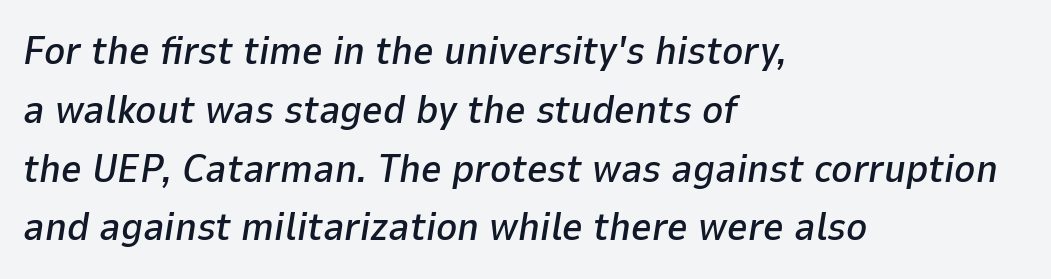
{"italic": "yes", "lean": "right", "slant_degrees": 9, "width": "normal", "stroke_contrast": "low", "x_height": "medium", "monospaced": "no", "underline": "no", "align": "left", "line_spacing": "normal", "line_spacing_ratio": 1.47, "letter_spacing": "normal", "letter_spacing_em": 0.0, "glyph_px": 40}
